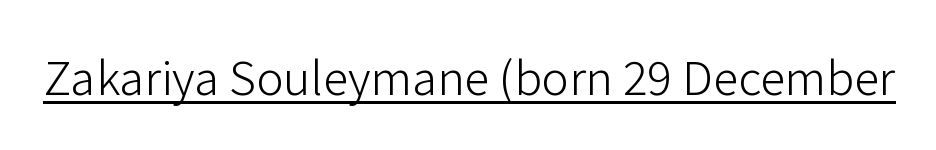
The image shows 46 px light sans-serif type, upright; set normal letter spacing, underlined; low stroke contrast and a medium x-height.
